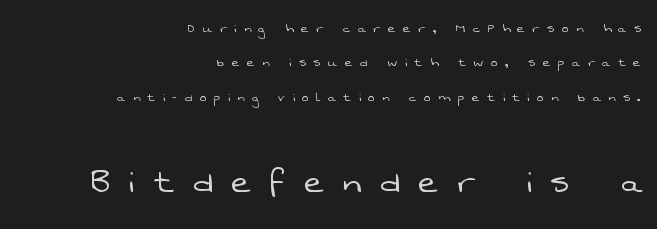
{"serif": "no", "bold": "no", "weight": "light", "width": "normal", "stroke_contrast": "low", "x_height": "medium", "monospaced": "no", "underline": "no", "align": "right", "line_spacing": "loose", "line_spacing_ratio": 2.15, "letter_spacing": "wide", "letter_spacing_em": 0.47, "larger_block": "second", "size_ratio": 2.56, "glyph_px": 41}
